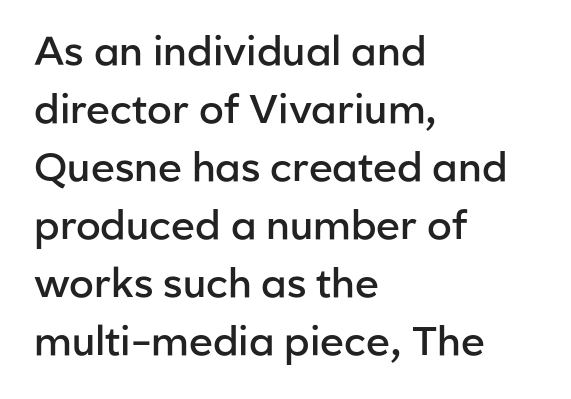
The image shows 40 px semibold sans-serif type, upright; set left-aligned, normal line spacing (1.45x), normal letter spacing, not underlined; low stroke contrast and a medium x-height.
